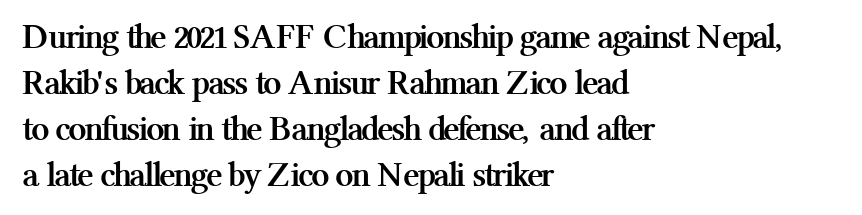
Type style note: has serifs. Teacher's note: observe the even left margin — that is flush-left alignment. Normally led — the rows are evenly, conventionally spaced. Quick note: underline off. Each letter keeps its own natural width here, so spacing adapts to shape.
